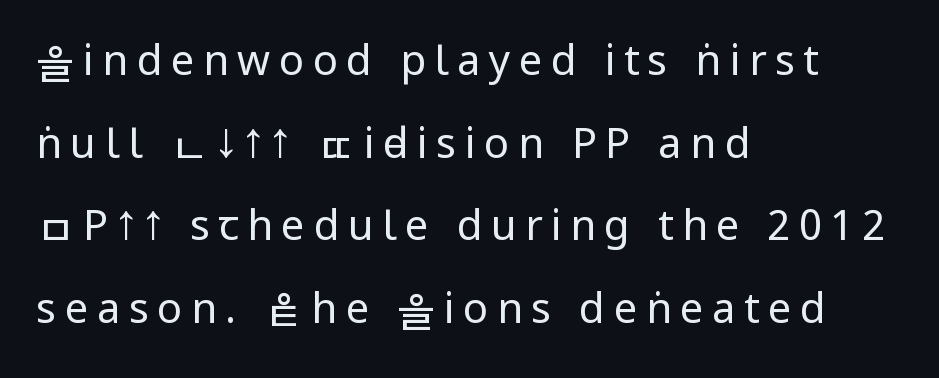
In terms of letterspacing, this is a distinctly airy, spread setting. A typesetter would label this face a sans. Loosely led — the rows are spread out. Stems here are at most as thick as an everyday book face. The compositor pushed each line to the left boundary.
